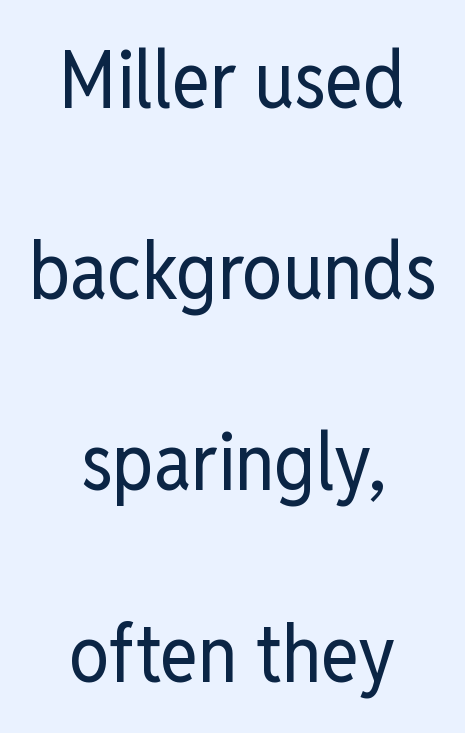
{"serif": "no", "italic": "no", "bold": "no", "weight": "regular", "width": "condensed", "stroke_contrast": "low", "x_height": "medium", "monospaced": "no", "underline": "no", "align": "center", "line_spacing": "loose", "line_spacing_ratio": 2.39, "letter_spacing": "normal", "letter_spacing_em": 0.0, "glyph_px": 80}
